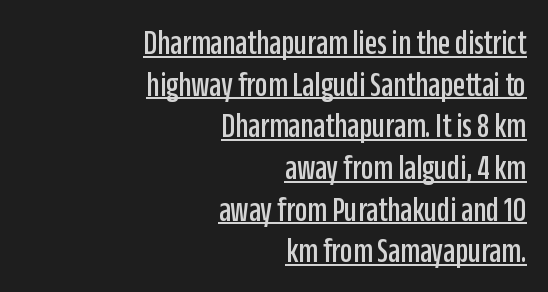
The image shows 35 px condensed sans-serif type, upright; set right-aligned, line spacing 1.19x, normal letter spacing, underlined; low stroke contrast and a large x-height.
